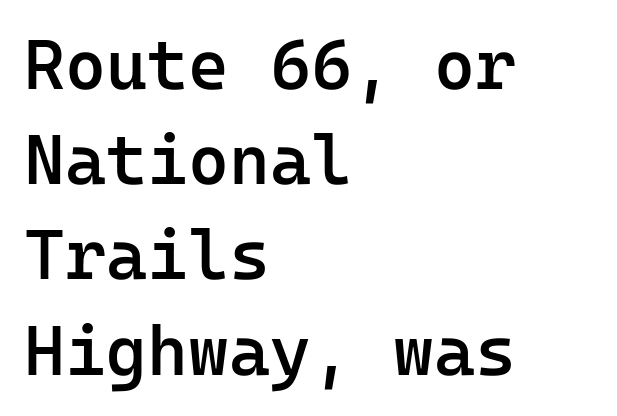
The image shows 70 px semibold sans-serif type, upright, monospaced; set left-aligned, normal line spacing (1.36x), normal letter spacing, not underlined; low stroke contrast and a medium x-height.
